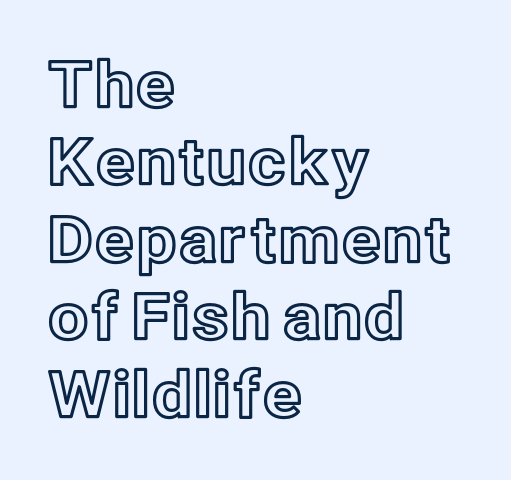
Q: Is the text italic (slanted)? A: No, it is upright.
Q: Is the text underlined? A: No.
Q: How is the paragraph aligned? A: Left-aligned.
Q: Is the spacing between letters normal or unusually wide? A: Normal.
Q: Width (condensed, normal, or wide)? A: Normal.
Q: x-height? A: Medium.
Q: Monospaced? A: No.
